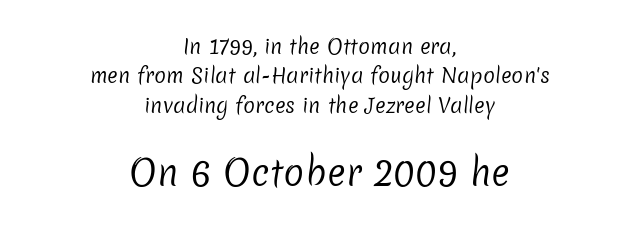
{"serif": "no", "bold": "no", "weight": "regular", "width": "normal", "stroke_contrast": "low", "x_height": "medium", "monospaced": "no", "underline": "no", "align": "center", "line_spacing": "normal", "line_spacing_ratio": 1.47, "letter_spacing": "normal", "letter_spacing_em": 0.0, "larger_block": "second", "size_ratio": 1.75, "glyph_px": 35}
